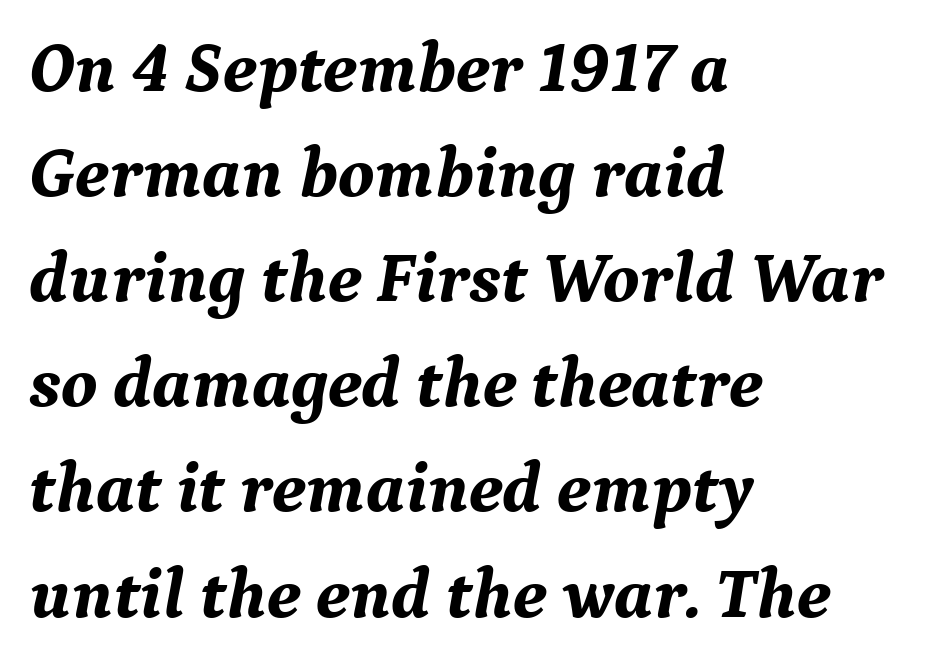
Q: Is the text bold? A: Yes.
Q: Is the text italic (slanted)? A: Yes, it leans right by about 9 degrees.
Q: Is the typeface a serif or a sans-serif typeface? A: Serif.
Q: Is the text underlined? A: No.
Q: How is the paragraph aligned? A: Left-aligned.
Q: Is the spacing between letters normal or unusually wide? A: Normal.
Q: Is the spacing between lines tight, normal or loose? A: Normal.
Q: Width (condensed, normal, or wide)? A: Normal.
Q: Stroke contrast? A: Medium.
Q: x-height? A: Medium.
Q: Monospaced? A: No.
